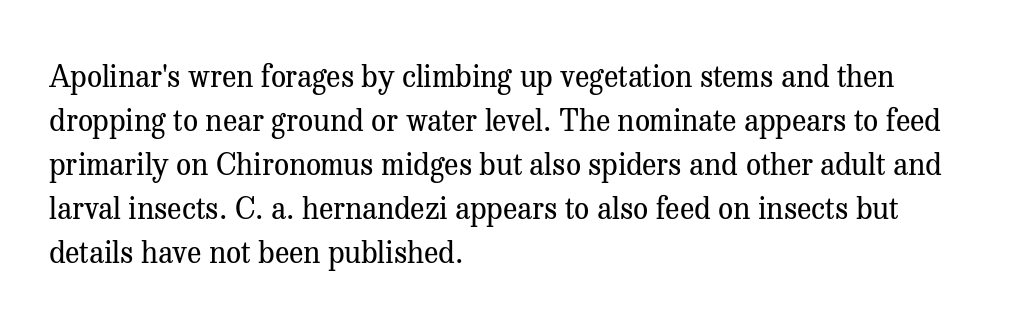
Compared with typical paragraphs, the rows here are spaced about the same. Honestly, the letter spacing is just normal — you wouldn't notice it. A light-to-regular cut is what we see here. The specimen omits any rule beneath the text block's lines.
